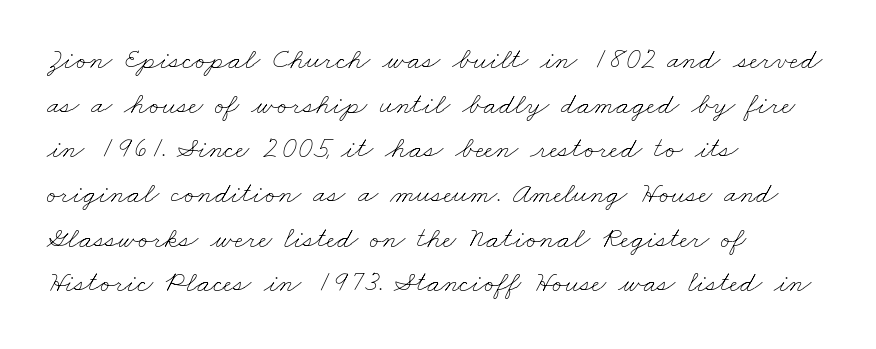
Q: Is the text bold? A: No.
Q: Is the text underlined? A: No.
Q: How is the paragraph aligned? A: Left-aligned.
Q: Is the spacing between letters normal or unusually wide? A: Normal.
Q: Is the spacing between lines tight, normal or loose? A: Normal.
Q: Width (condensed, normal, or wide)? A: Wide.
Q: Stroke contrast? A: Low.
Q: x-height? A: Small.
Q: Monospaced? A: No.
